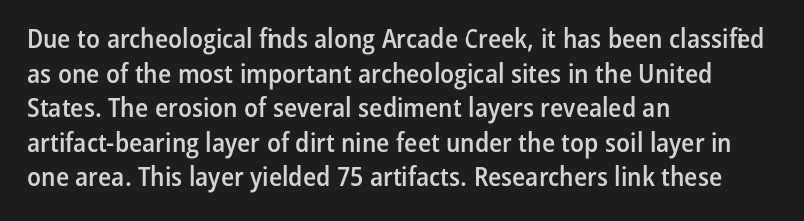
{"italic": "no", "bold": "semi", "underline": "no", "align": "left", "line_spacing": "normal", "line_spacing_ratio": 1.28, "letter_spacing": "normal", "letter_spacing_em": 0.0, "glyph_px": 27}
